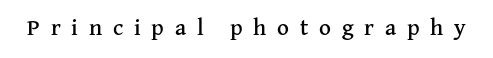
Q: Is the text italic (slanted)? A: No, it is upright.
Q: Is the text underlined? A: No.
Q: Is the spacing between letters normal or unusually wide? A: Unusually wide.
